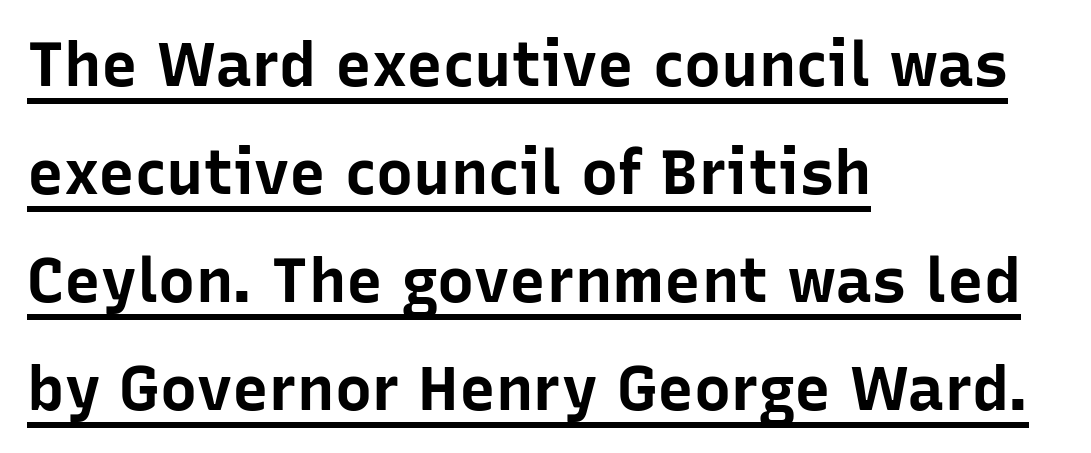
Q: Is the text bold? A: Yes.
Q: Is the text italic (slanted)? A: No, it is upright.
Q: Is the typeface a serif or a sans-serif typeface? A: Sans-serif.
Q: Is the text underlined? A: Yes.
Q: How is the paragraph aligned? A: Left-aligned.
Q: Is the spacing between letters normal or unusually wide? A: Normal.
Q: Width (condensed, normal, or wide)? A: Normal.
Q: Stroke contrast? A: Low.
Q: x-height? A: Medium.
Q: Monospaced? A: No.
